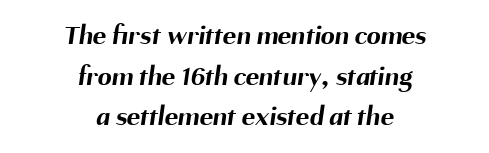
The image shows 28 px bold sans-serif type; set centered, normal line spacing (1.45x), normal letter spacing, not underlined; medium stroke contrast and a medium x-height.
